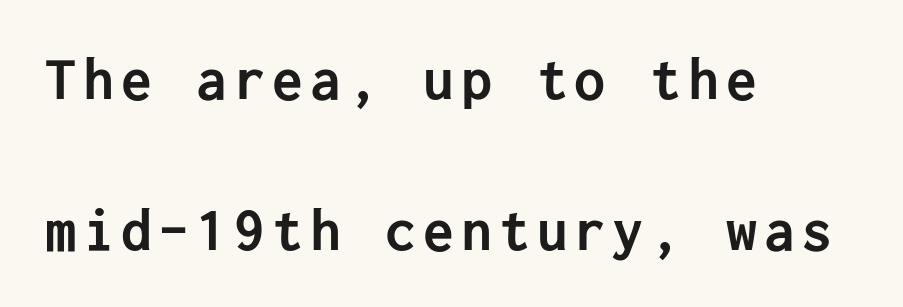
Q: Is the text bold? A: Yes.
Q: Is the text italic (slanted)? A: No, it is upright.
Q: Is the typeface a serif or a sans-serif typeface? A: Sans-serif.
Q: Is the text underlined? A: No.
Q: How is the paragraph aligned? A: Left-aligned.
Q: Is the spacing between lines tight, normal or loose? A: Loose.
Q: Width (condensed, normal, or wide)? A: Normal.
Q: Stroke contrast? A: Low.
Q: x-height? A: Medium.
